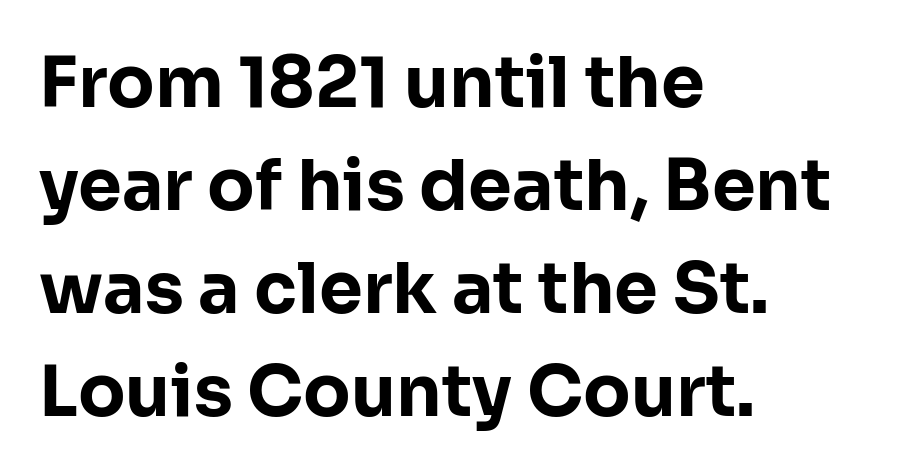
The image shows 70 px bold sans-serif type, upright; set left-aligned, normal line spacing (1.47x), normal letter spacing, not underlined; low stroke contrast and a medium x-height.
